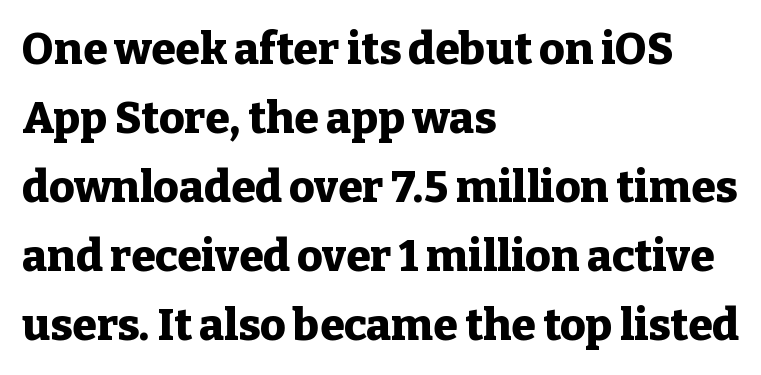
Q: Is the text bold? A: Yes.
Q: Is the text italic (slanted)? A: No, it is upright.
Q: Is the typeface a serif or a sans-serif typeface? A: Serif.
Q: Is the text underlined? A: No.
Q: How is the paragraph aligned? A: Left-aligned.
Q: Is the spacing between letters normal or unusually wide? A: Normal.
Q: Is the spacing between lines tight, normal or loose? A: Normal.
Q: Width (condensed, normal, or wide)? A: Normal.
Q: Stroke contrast? A: Low.
Q: x-height? A: Medium.
Q: Monospaced? A: No.
